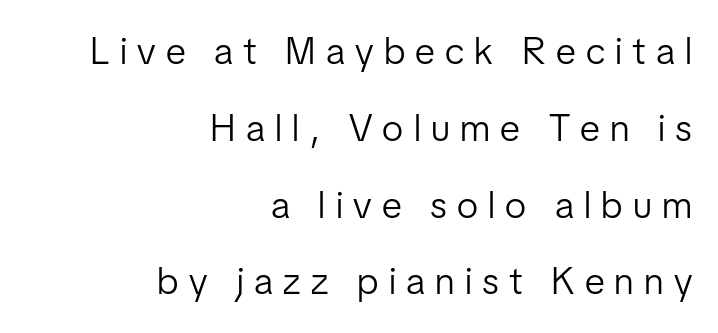
{"serif": "no", "italic": "no", "bold": "no", "weight": "light", "width": "condensed", "stroke_contrast": "low", "x_height": "medium", "monospaced": "no", "underline": "no", "align": "right", "line_spacing": "loose", "line_spacing_ratio": 2.02, "letter_spacing": "wide", "letter_spacing_em": 0.27, "glyph_px": 38}
